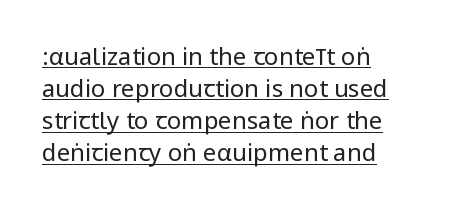
These characters rest on top of a visible drawn line. A light-to-regular cut is what we see here. The face used here is rendered with its standard letterfit. This rendering uses left alignment, leaving the right contour irregular. Leading matches the norm, producing a regular column.
